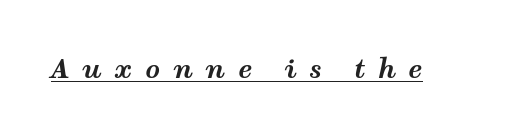
The image shows 26 px bold type, italic (leaning right); set unusually wide letter spacing (+0.48 em), underlined.
